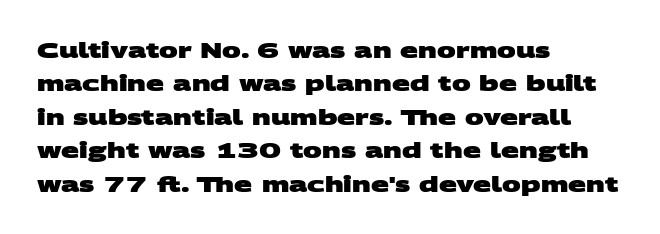
{"bold": "yes", "underline": "no", "align": "left", "line_spacing": "normal", "line_spacing_ratio": 1.59, "letter_spacing": "normal", "letter_spacing_em": 0.0, "glyph_px": 21}
